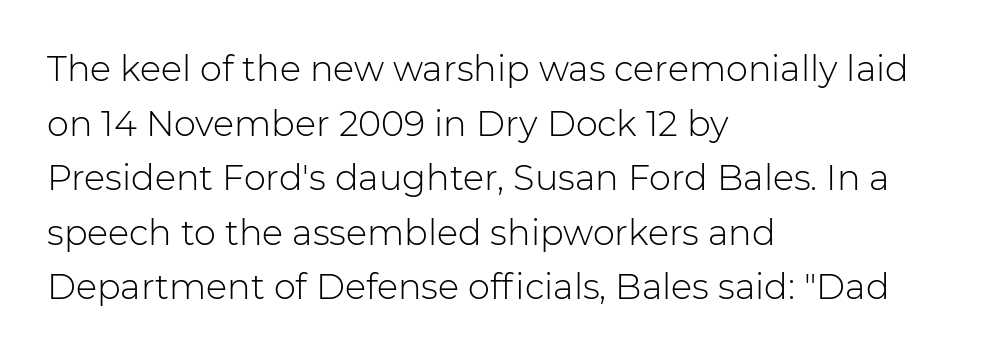
The image shows 35 px light sans-serif type, upright; set left-aligned, normal line spacing (1.56x), normal letter spacing, not underlined; low stroke contrast and a medium x-height.
